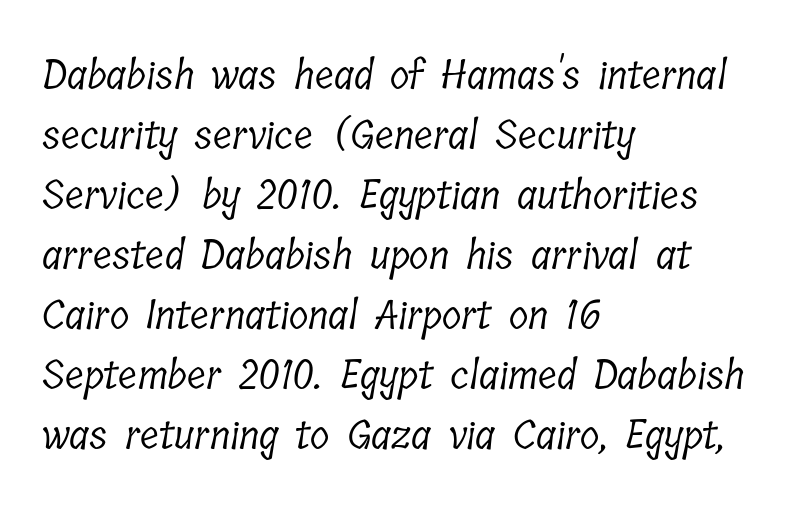
Q: Is the text bold? A: No.
Q: Is the typeface a serif or a sans-serif typeface? A: Serif.
Q: Is the text underlined? A: No.
Q: How is the paragraph aligned? A: Left-aligned.
Q: Is the spacing between letters normal or unusually wide? A: Normal.
Q: Is the spacing between lines tight, normal or loose? A: Normal.
Q: Width (condensed, normal, or wide)? A: Condensed.
Q: Stroke contrast? A: Low.
Q: x-height? A: Medium.
Q: Monospaced? A: No.
